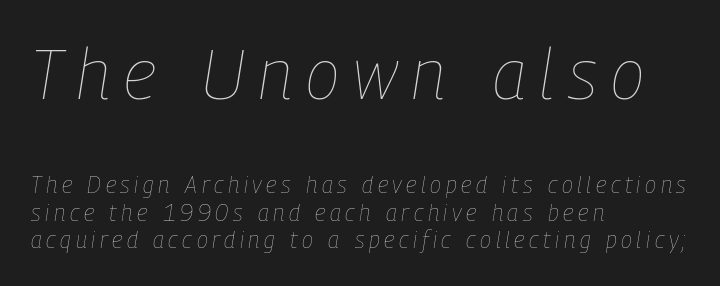
The image shows 70 px thin, condensed type, italic (leaning right); set left-aligned, line spacing 1.19x, unusually wide letter spacing (+0.2 em), not underlined; the first (top) block is 3.04x larger; low stroke contrast and a medium x-height.
